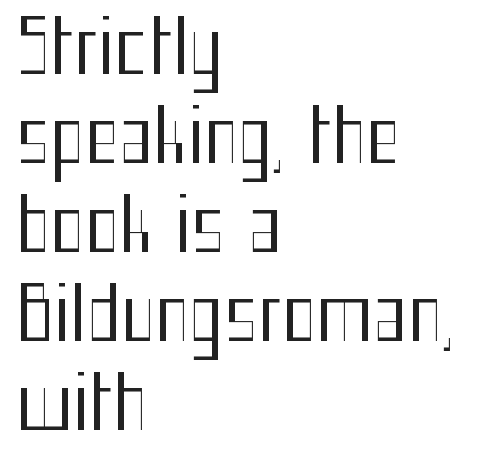
The image shows 73 px regular-weight, condensed sans-serif type, upright; set left-aligned, line spacing 1.22x, normal letter spacing, not underlined; medium stroke contrast and a medium x-height.
